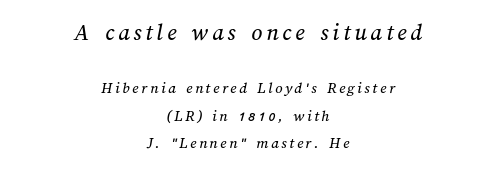
The passage is arranged like a title page — every line centered. Large over small — that's the arrangement of the two blocks here. Any mark beneath the type? The region is blank.
